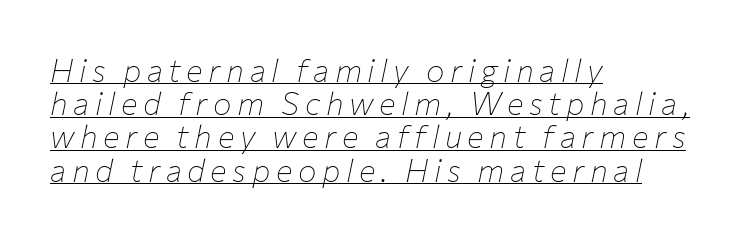
These lines huddle together more closely than default settings would place them. The whole block is typeset with a tilt. The font sits on the lighter half of the weight spectrum, regular included. Caption: lettering with a line underneath. Do the characters align in a grid? No, the font is proportional.
